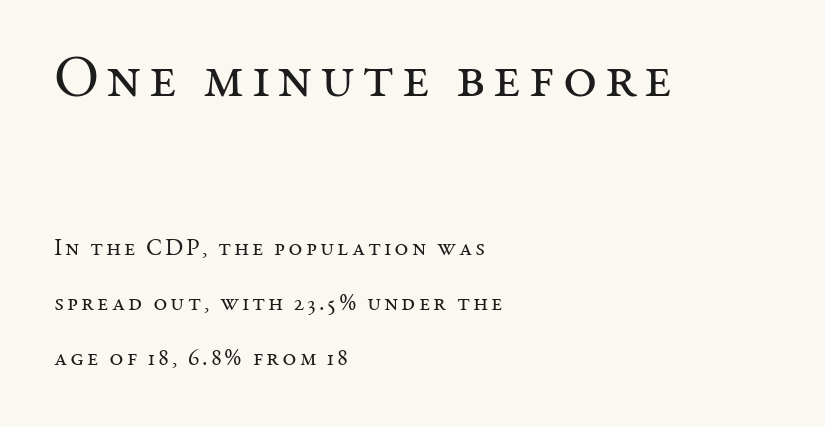
The image shows 59 px regular-weight serif type, upright; set left-aligned, loose line spacing (2.3x), not underlined; the first (top) block is 2.46x larger; medium stroke contrast and a medium x-height.
